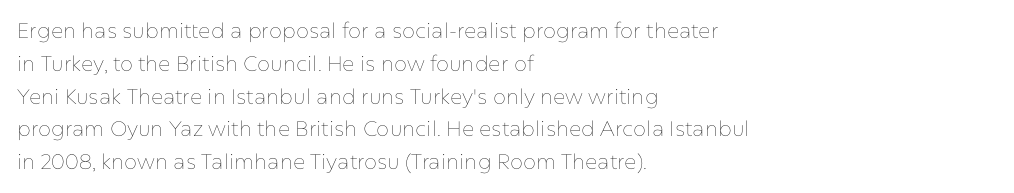
Q: Is the text bold? A: No.
Q: Is the text italic (slanted)? A: No, it is upright.
Q: Is the text underlined? A: No.
Q: How is the paragraph aligned? A: Left-aligned.
Q: Is the spacing between letters normal or unusually wide? A: Normal.
Q: Is the spacing between lines tight, normal or loose? A: Normal.
